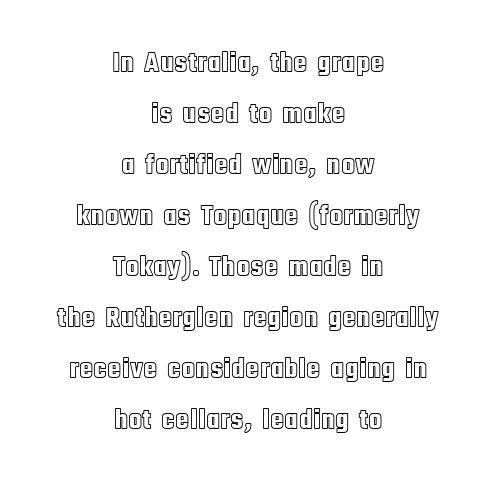
The image shows 29 px condensed type, upright; set centered, line spacing 1.76x, normal letter spacing, not underlined; a large x-height.
